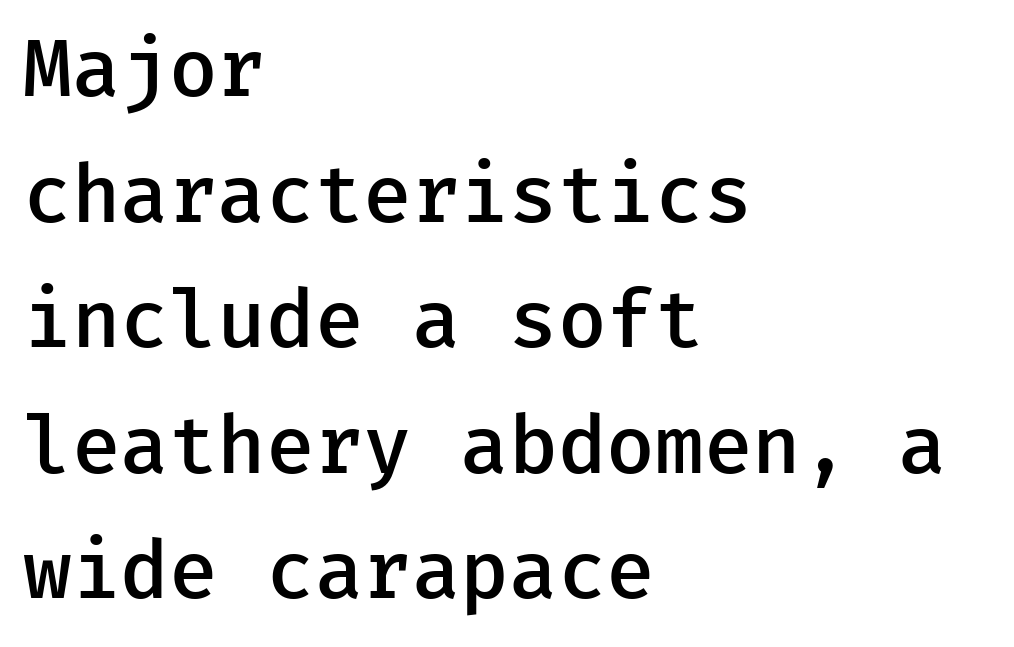
Q: Is the text bold? A: Semi-bold.
Q: Is the text italic (slanted)? A: No, it is upright.
Q: Is the typeface a serif or a sans-serif typeface? A: Sans-serif.
Q: Is the text underlined? A: No.
Q: How is the paragraph aligned? A: Left-aligned.
Q: Is the spacing between letters normal or unusually wide? A: Normal.
Q: Is the spacing between lines tight, normal or loose? A: Normal.
Q: Width (condensed, normal, or wide)? A: Normal.
Q: Stroke contrast? A: Low.
Q: x-height? A: Medium.
Q: Monospaced? A: Yes.
